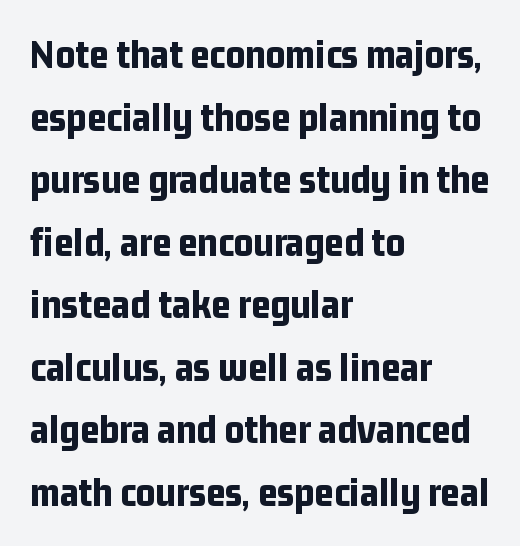
Q: Is the text bold? A: Yes.
Q: Is the text italic (slanted)? A: No, it is upright.
Q: Is the typeface a serif or a sans-serif typeface? A: Sans-serif.
Q: Is the text underlined? A: No.
Q: How is the paragraph aligned? A: Left-aligned.
Q: Is the spacing between letters normal or unusually wide? A: Normal.
Q: Is the spacing between lines tight, normal or loose? A: Normal.
Q: Width (condensed, normal, or wide)? A: Condensed.
Q: Stroke contrast? A: Low.
Q: x-height? A: Medium.
Q: Monospaced? A: No.
